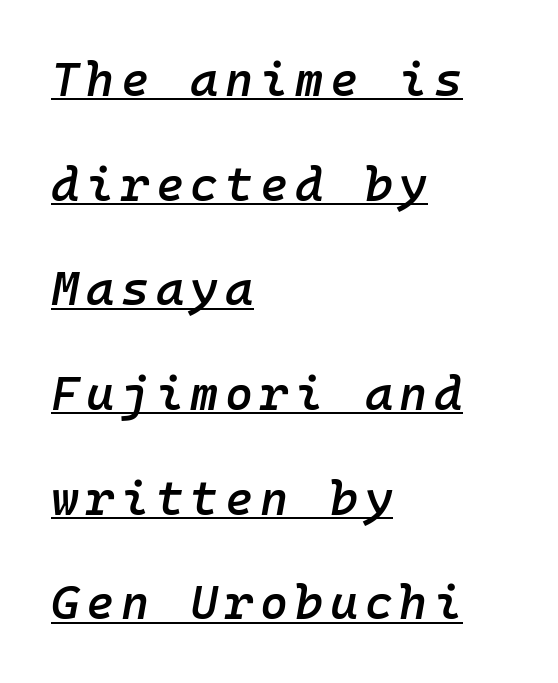
Casual observation: everything's shoved over to the left. Vertical spacing — loose. When letters slant like this, we call the style italic. In designer terms, the underline attribute is active on this setting. The typesetting leans somewhat heavy: a semibold. Do the characters align in a grid? Yes, the font is monospaced.
